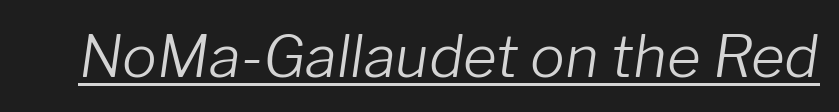
{"italic": "yes", "lean": "right", "slant_degrees": 8, "bold": "no", "weight": "light", "width": "normal", "stroke_contrast": "low", "x_height": "medium", "monospaced": "no", "underline": "yes", "letter_spacing": "normal", "letter_spacing_em": 0.0, "glyph_px": 58}
